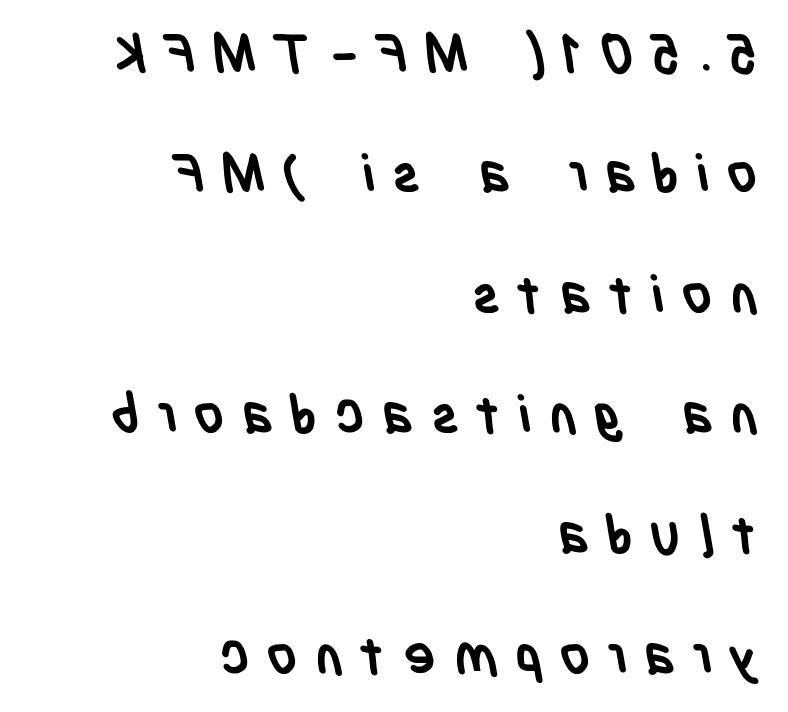
This sample has the flowing, uneven cadence of proportional lettering. Vertical spacing — loose. Between one letter and the next there's a generous, obvious gap. Students, this is bold: see how much ink each stroke carries.
